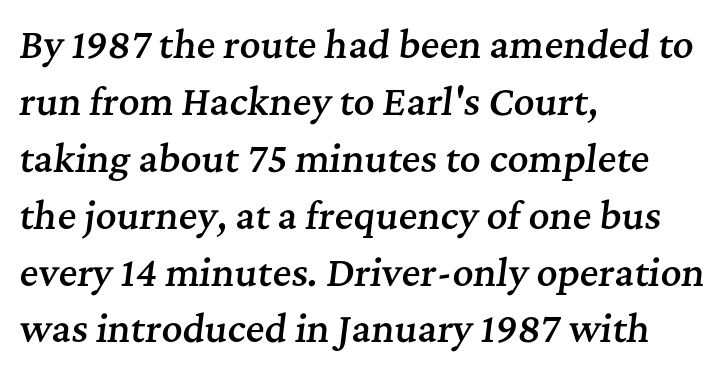
The image shows 36 px semibold serif type, italic (leaning right); set left-aligned, normal line spacing (1.58x), normal letter spacing, not underlined; medium stroke contrast and a medium x-height.
